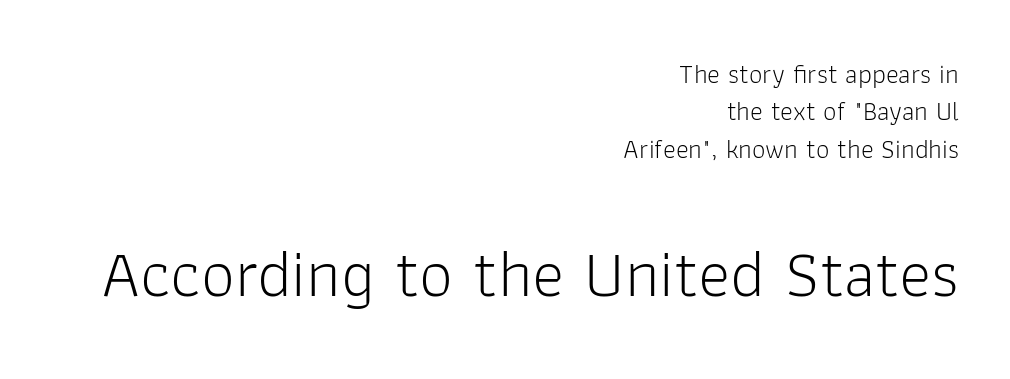
Q: Is the text bold? A: No.
Q: Is the text italic (slanted)? A: No, it is upright.
Q: Is the typeface a serif or a sans-serif typeface? A: Sans-serif.
Q: Is the text underlined? A: No.
Q: How is the paragraph aligned? A: Right-aligned.
Q: Is the spacing between letters normal or unusually wide? A: Normal.
Q: Is the spacing between lines tight, normal or loose? A: Normal.
Q: Which block of text is set in a larger size, the first (top) or the second (bottom)? A: The second (bottom) one.
Q: Width (condensed, normal, or wide)? A: Normal.
Q: Stroke contrast? A: Low.
Q: x-height? A: Medium.
Q: Monospaced? A: No.
